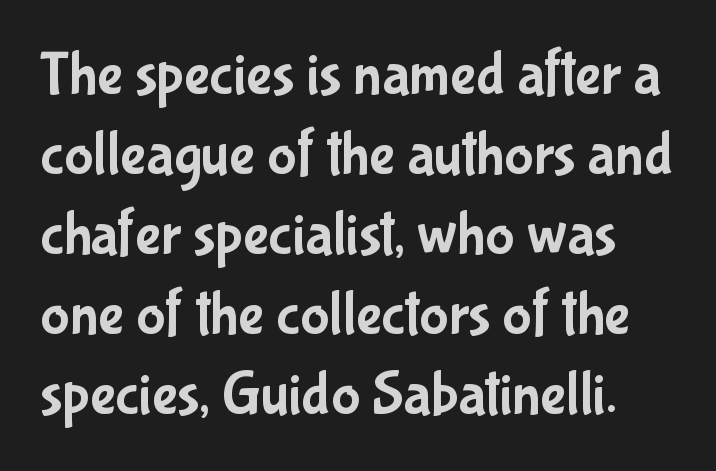
{"serif": "no", "italic": "no", "width": "condensed", "stroke_contrast": "low", "x_height": "medium", "monospaced": "no", "underline": "no", "line_spacing": "normal", "line_spacing_ratio": 1.31, "letter_spacing": "normal", "letter_spacing_em": 0.0, "glyph_px": 61}
